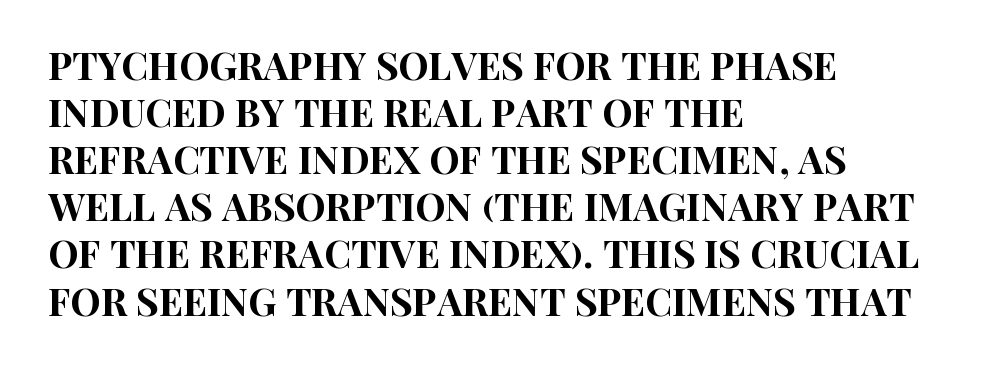
The image shows 38 px condensed sans-serif type, upright; set left-aligned, line spacing 1.24x, normal letter spacing, not underlined; high stroke contrast and a large x-height.
